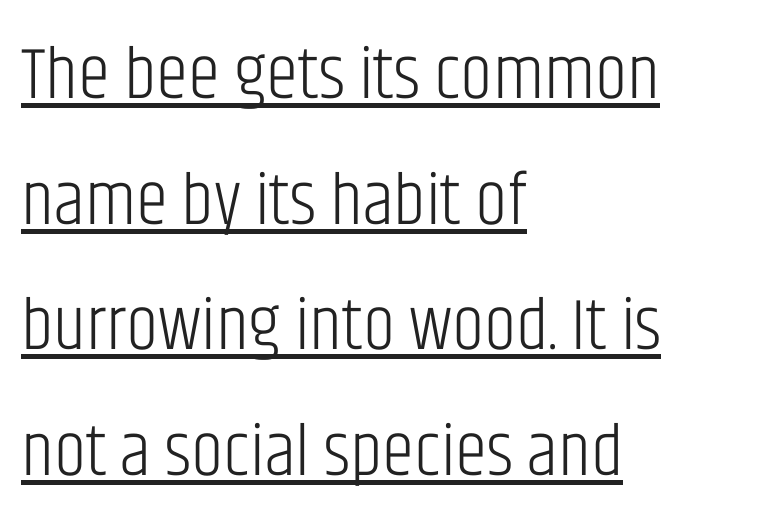
Q: Is the text bold? A: No.
Q: Is the text italic (slanted)? A: No, it is upright.
Q: Is the typeface a serif or a sans-serif typeface? A: Sans-serif.
Q: Is the text underlined? A: Yes.
Q: How is the paragraph aligned? A: Left-aligned.
Q: Is the spacing between letters normal or unusually wide? A: Normal.
Q: Width (condensed, normal, or wide)? A: Condensed.
Q: Stroke contrast? A: Low.
Q: x-height? A: Large.
Q: Monospaced? A: No.
